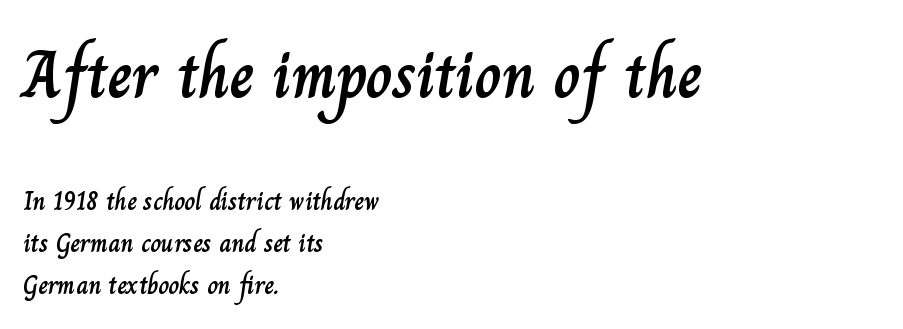
{"width": "normal", "stroke_contrast": "low", "x_height": "small", "monospaced": "no", "underline": "no", "align": "left", "line_spacing": "normal", "line_spacing_ratio": 1.6, "letter_spacing": "normal", "letter_spacing_em": 0.0, "larger_block": "first", "size_ratio": 2.54, "glyph_px": 66}
